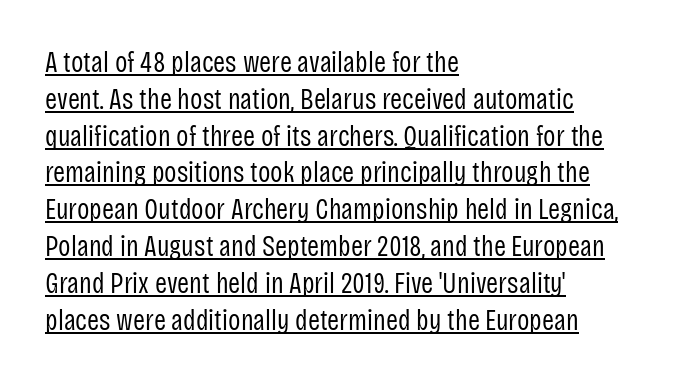
{"serif": "no", "italic": "no", "bold": "no", "weight": "regular", "width": "condensed", "stroke_contrast": "low", "x_height": "large", "monospaced": "no", "underline": "yes", "align": "left", "line_spacing": "normal", "line_spacing_ratio": 1.27, "letter_spacing": "normal", "letter_spacing_em": 0.0, "glyph_px": 29}
